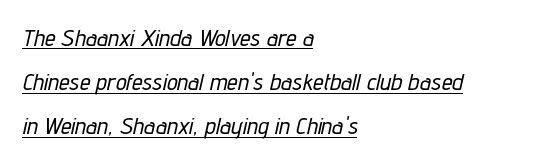
The whole block is typeset with a tilt. The lettering is marked with a stroke running underneath it. These lines keep a tight, regular rhythm from letter to letter. The passage is arranged the way most books set body copy — flush left.
